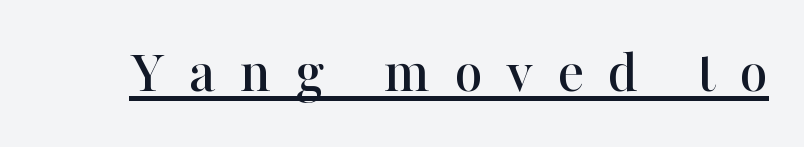
The image shows 62 px serif type, upright; set unusually wide letter spacing (+0.38 em), underlined; high stroke contrast and a medium x-height.
